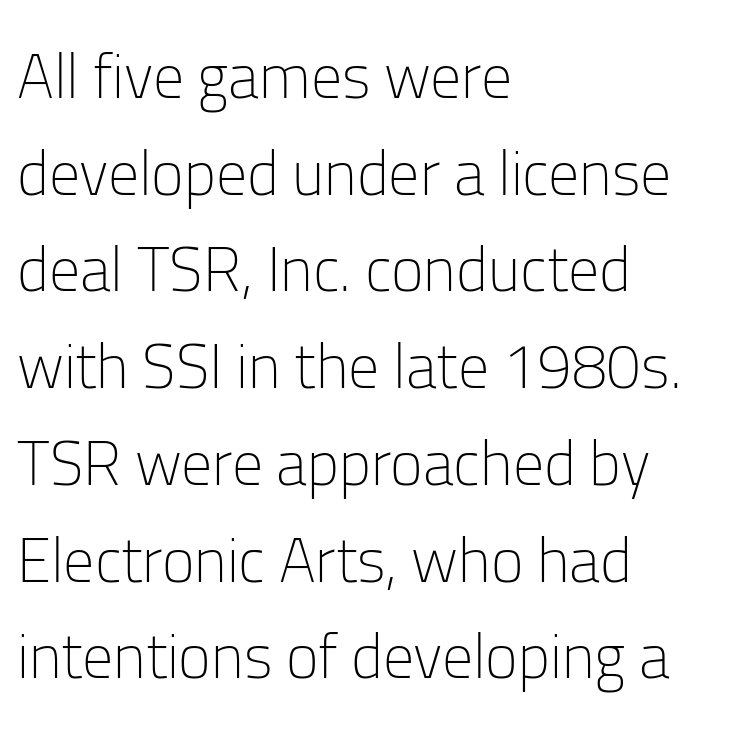
The image shows 62 px light sans-serif type, upright; set left-aligned, normal line spacing (1.56x), normal letter spacing, not underlined; low stroke contrast and a medium x-height.
